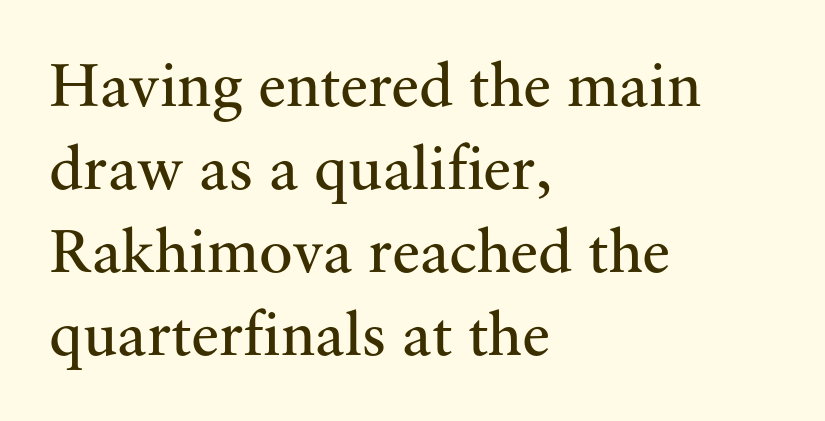
The image shows 63 px regular-weight serif type, upright; set left-aligned, normal line spacing (1.32x), normal letter spacing, not underlined; medium stroke contrast and a small x-height.
